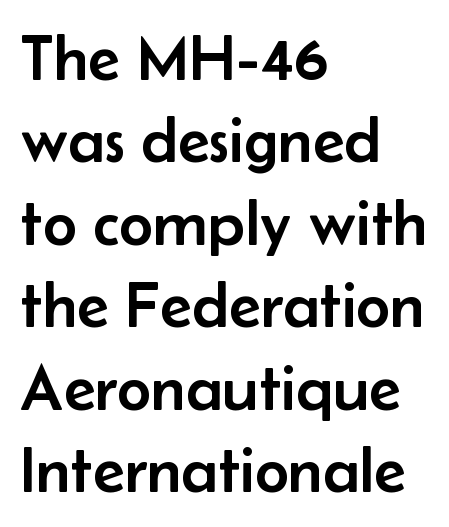
Each word holds together tightly as a unit, with standard inter-letter gaps. Tall strokes in this sample are plumb rather than angled. Is this a fixed-width face? No — the glyphs have proportional, varying widths. The space directly below the letters is spotless.
